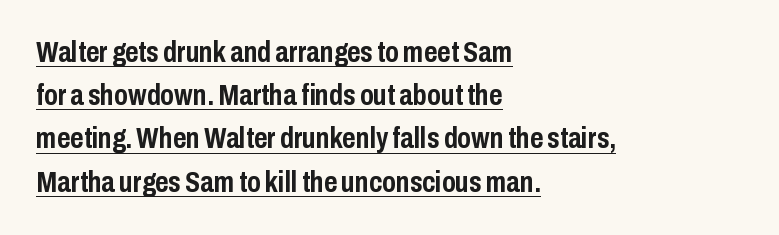
The rendering uses natural spacing where letterforms have individual widths. You'd pick this weight for a headline — it's a proper bold. Here the glyphs are tracked normally, forming tight word shapes. Which margin do the lines hug? The left one — the right edge is uneven.
